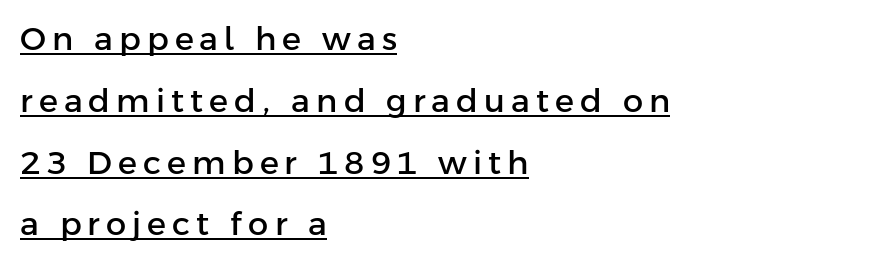
{"serif": "no", "italic": "no", "width": "normal", "stroke_contrast": "low", "x_height": "medium", "monospaced": "no", "underline": "yes", "align": "left", "line_spacing": "loose", "line_spacing_ratio": 1.93, "glyph_px": 32}
